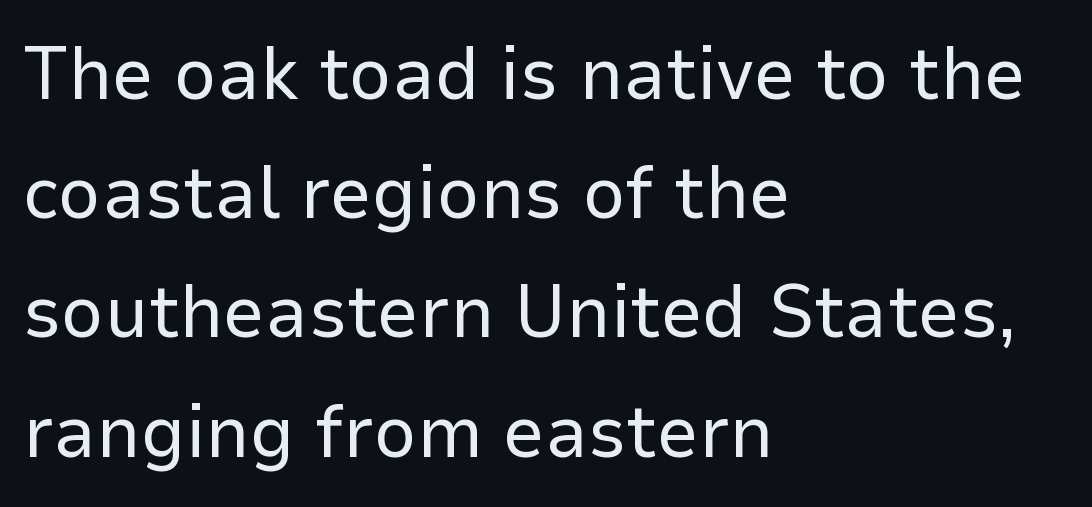
{"serif": "no", "italic": "no", "bold": "no", "weight": "regular", "width": "normal", "stroke_contrast": "low", "x_height": "medium", "monospaced": "no", "underline": "no", "align": "left", "line_spacing": "normal", "line_spacing_ratio": 1.59, "letter_spacing": "normal", "letter_spacing_em": 0.0, "glyph_px": 75}
